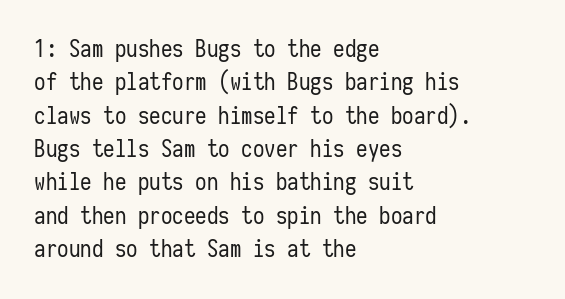
Q: Is the text bold? A: No.
Q: Is the text italic (slanted)? A: No, it is upright.
Q: Is the text underlined? A: No.
Q: How is the paragraph aligned? A: Left-aligned.
Q: Is the spacing between letters normal or unusually wide? A: Normal.
Q: Is the spacing between lines tight, normal or loose? A: Normal.
